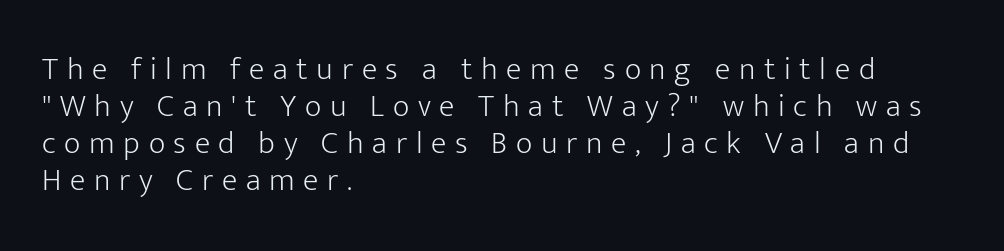
Q: Is the text bold? A: No.
Q: Is the text italic (slanted)? A: No, it is upright.
Q: Is the typeface a serif or a sans-serif typeface? A: Sans-serif.
Q: Is the text underlined? A: No.
Q: How is the paragraph aligned? A: Left-aligned.
Q: Is the spacing between letters normal or unusually wide? A: Unusually wide.
Q: Width (condensed, normal, or wide)? A: Normal.
Q: Stroke contrast? A: Low.
Q: x-height? A: Medium.
Q: Monospaced? A: No.
